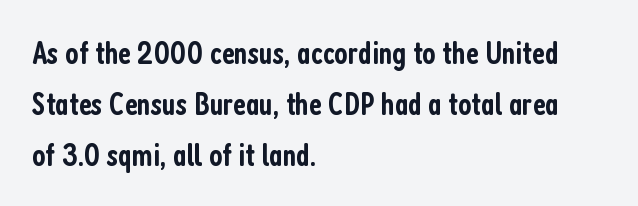
{"serif": "no", "italic": "no", "bold": "semi", "weight": "semibold", "width": "condensed", "stroke_contrast": "low", "x_height": "medium", "monospaced": "no", "underline": "no", "align": "left", "line_spacing": "normal", "line_spacing_ratio": 1.59, "letter_spacing": "normal", "letter_spacing_em": 0.0, "glyph_px": 32}
